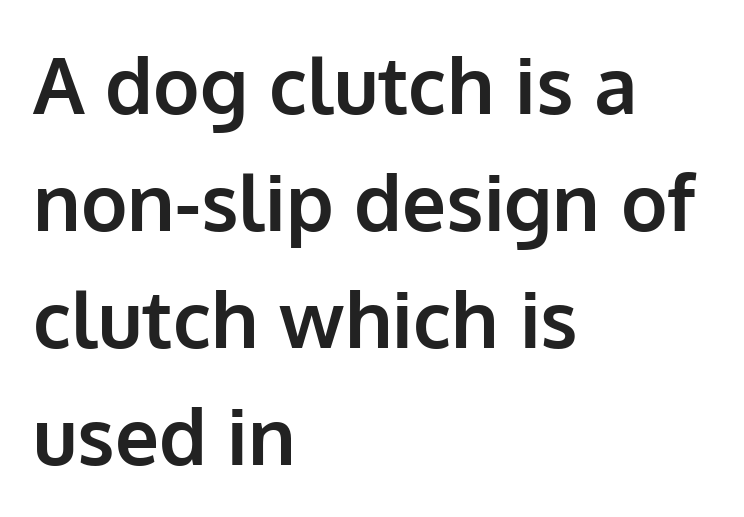
No word sits above an underline. A student would call this left alignment; a typographer would say flush left, rag right. Italic? Not at all — the glyphs are vertical. A sans-serif font was chosen for this passage. The letters sit at their default tracking, neither squeezed nor spread.
